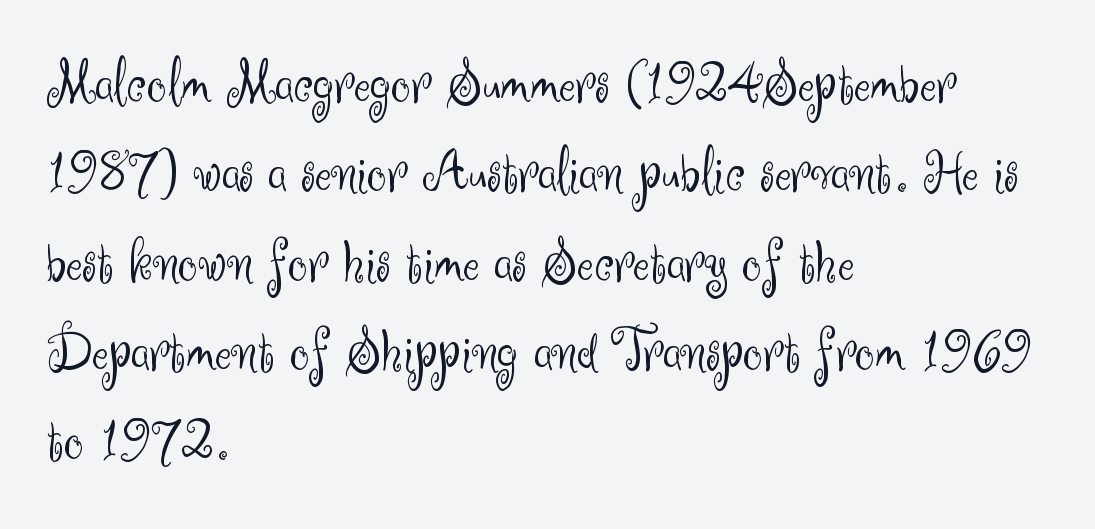
Teacher's note: observe the even left margin — that is flush-left alignment. The strokes are not fattened; the text isn't bold. Baseline-to-baseline distance is the conventional proportion of letter height. Descender tails drop into unmarked territory.
